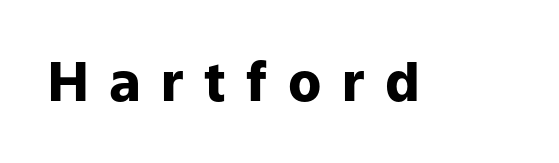
The horizontal fit of the characters is loose and conspicuously gappy. Unlike italic type, these characters show no tilt at all. Every letter is thick-stroked: bold, no question. The characters display no serif detailing; their extremities are plain.
